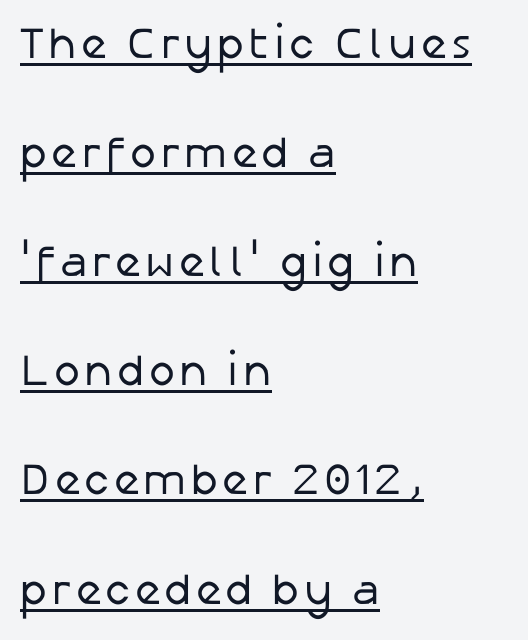
{"serif": "no", "italic": "no", "bold": "no", "weight": "regular", "width": "normal", "stroke_contrast": "low", "x_height": "medium", "monospaced": "no", "underline": "yes", "align": "left", "line_spacing": "loose", "line_spacing_ratio": 2.48, "glyph_px": 44}
